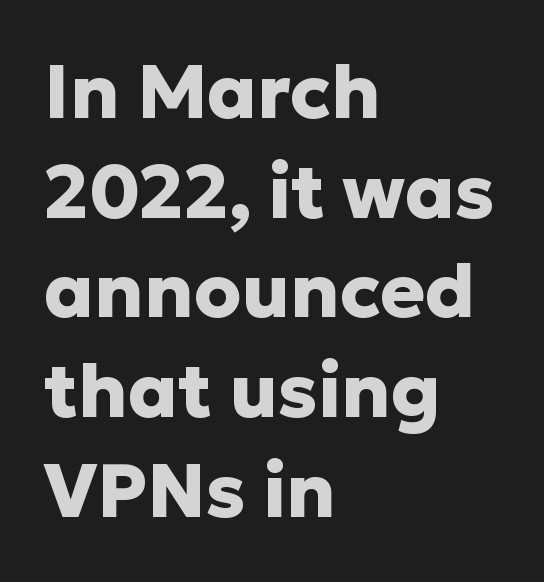
{"serif": "no", "italic": "no", "bold": "yes", "weight": "heavy", "width": "normal", "stroke_contrast": "low", "x_height": "medium", "monospaced": "no", "underline": "no", "align": "left", "line_spacing": "normal", "line_spacing_ratio": 1.33, "letter_spacing": "normal", "letter_spacing_em": 0.0, "glyph_px": 75}
